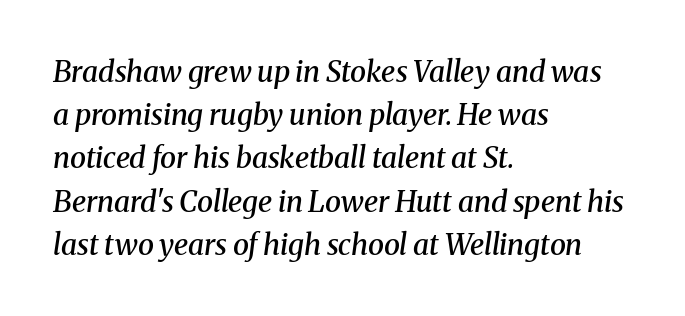
The image shows 29 px semibold serif type, italic (leaning right); set left-aligned, normal line spacing (1.49x), normal letter spacing, not underlined; medium stroke contrast and a medium x-height.
